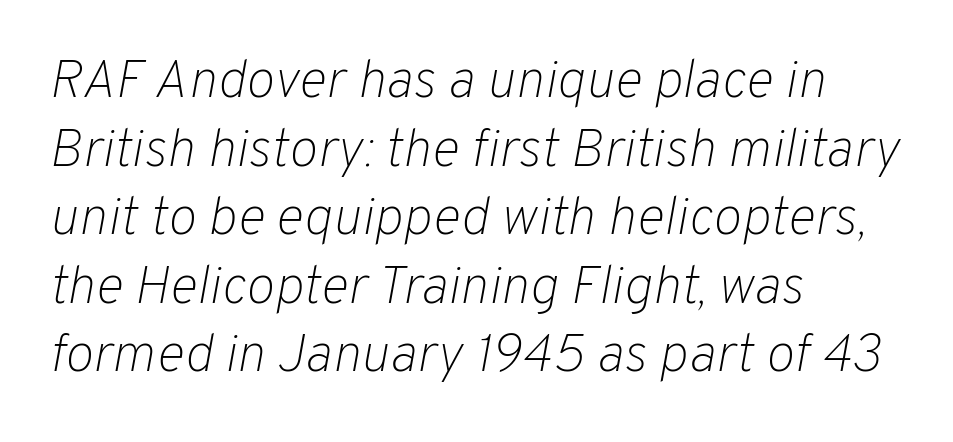
Q: Is the text bold? A: No.
Q: Is the text italic (slanted)? A: Yes, it leans right by about 10 degrees.
Q: Is the text underlined? A: No.
Q: How is the paragraph aligned? A: Left-aligned.
Q: Is the spacing between letters normal or unusually wide? A: Normal.
Q: Is the spacing between lines tight, normal or loose? A: Normal.
Q: Width (condensed, normal, or wide)? A: Normal.
Q: Stroke contrast? A: Low.
Q: x-height? A: Medium.
Q: Monospaced? A: No.
